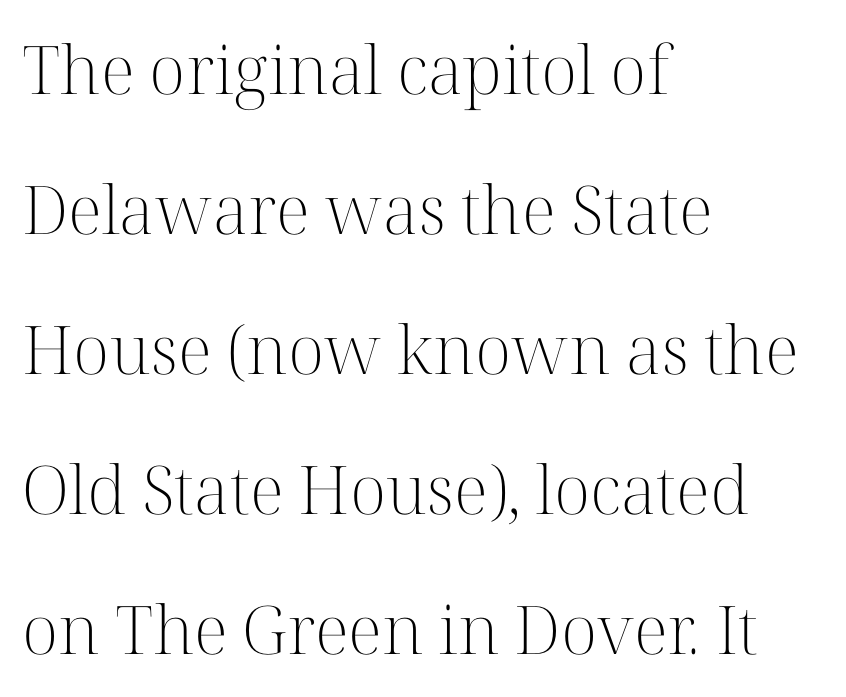
Q: Is the text bold? A: No.
Q: Is the text italic (slanted)? A: No, it is upright.
Q: Is the typeface a serif or a sans-serif typeface? A: Serif.
Q: Is the text underlined? A: No.
Q: How is the paragraph aligned? A: Left-aligned.
Q: Is the spacing between letters normal or unusually wide? A: Normal.
Q: Is the spacing between lines tight, normal or loose? A: Loose.
Q: Width (condensed, normal, or wide)? A: Normal.
Q: Stroke contrast? A: High.
Q: x-height? A: Medium.
Q: Monospaced? A: No.
